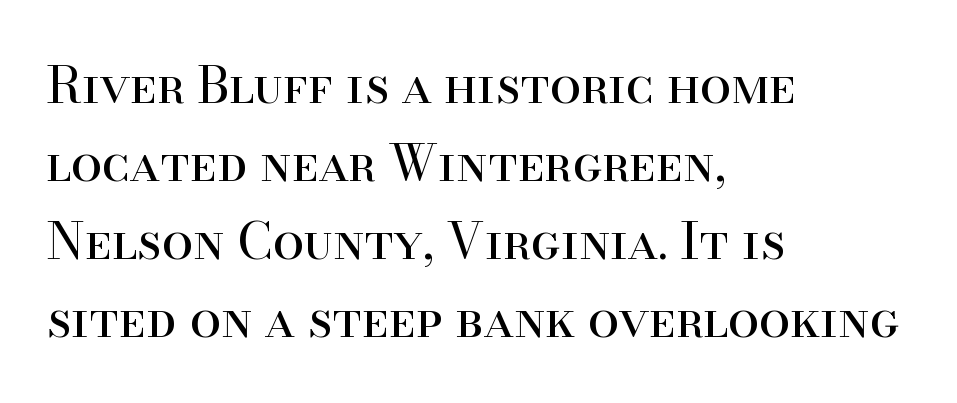
The image shows 50 px regular-weight serif type, upright; set left-aligned, normal line spacing (1.56x), normal letter spacing, not underlined; high stroke contrast and a small x-height.
